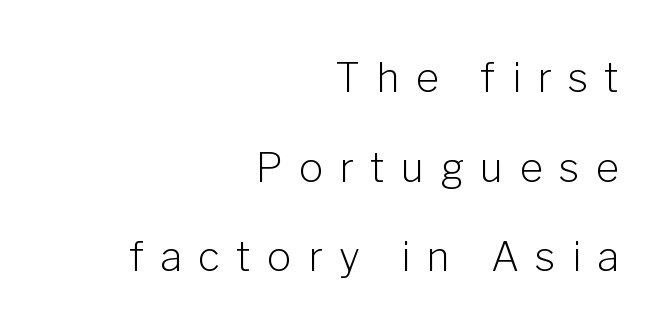
Compared with typical paragraphs, the rows here are farther apart. Every character sits straight up, as roman type does. The gaps between neighbouring characters are conspicuously large. The cut favours lightness, reaching ordinary text weight at its darkest. A typesetter would call this proportional, since set widths differ per character. The ragged edge is on the left, which tells us the setting is flush right.
